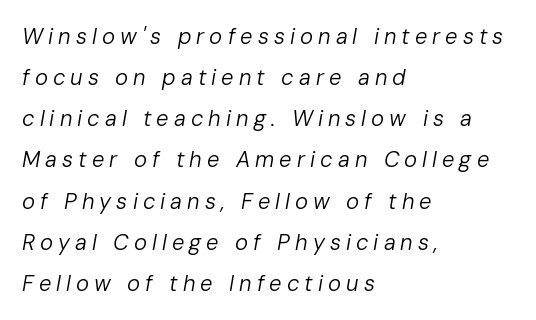
{"italic": "yes", "lean": "right", "slant_degrees": 10, "bold": "no", "underline": "no", "align": "left", "line_spacing_ratio": 1.87, "letter_spacing": "wide", "letter_spacing_em": 0.23, "glyph_px": 22}
